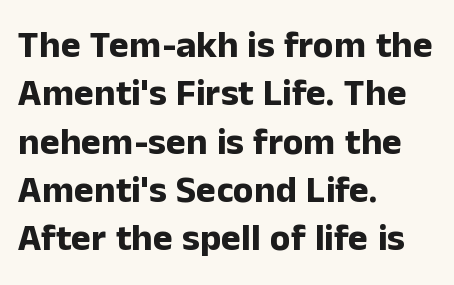
Q: Is the text bold? A: Yes.
Q: Is the text italic (slanted)? A: No, it is upright.
Q: Is the typeface a serif or a sans-serif typeface? A: Sans-serif.
Q: Is the text underlined? A: No.
Q: How is the paragraph aligned? A: Left-aligned.
Q: Is the spacing between letters normal or unusually wide? A: Normal.
Q: Is the spacing between lines tight, normal or loose? A: Normal.
Q: Width (condensed, normal, or wide)? A: Normal.
Q: Stroke contrast? A: Low.
Q: x-height? A: Medium.
Q: Monospaced? A: No.
